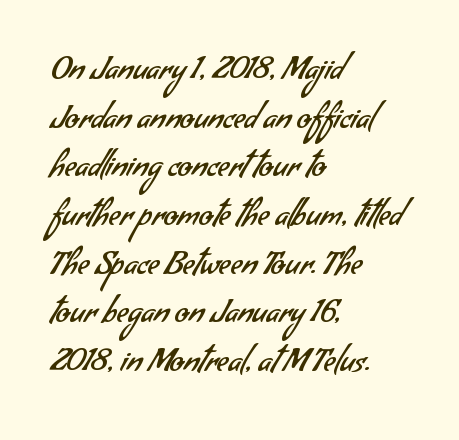
The image shows 32 px regular-weight sans-serif type; set left-aligned, normal line spacing (1.52x), normal letter spacing, not underlined; low stroke contrast and a small x-height.
